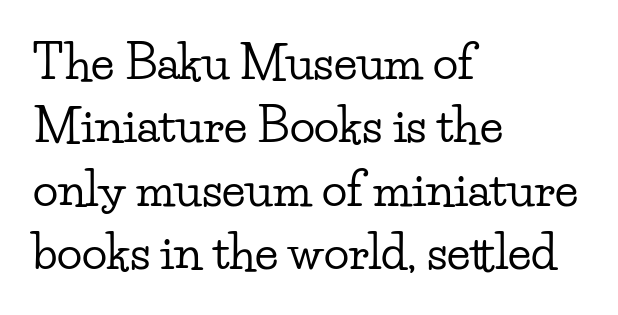
How would I describe the line gaps? Plain and ordinary. Does extra space separate the letters? No, they use regular spacing. The font family rendered here belongs to the serif group. These lines stack with their left ends in a neat column.
